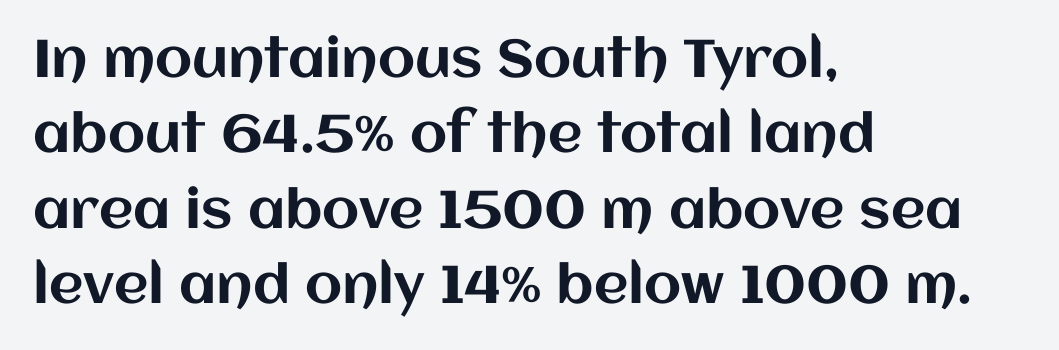
{"italic": "no", "width": "normal", "stroke_contrast": "medium", "x_height": "large", "monospaced": "no", "underline": "no", "align": "left", "line_spacing": "normal", "line_spacing_ratio": 1.42, "letter_spacing": "normal", "letter_spacing_em": 0.0, "glyph_px": 53}
